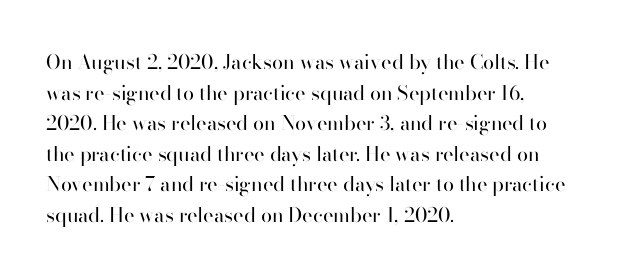
If you drew a line through each stem, it would be perfectly vertical. Students, observe: this is what conventionally led text looks like. Alignment: flush left. Decoration check: the copy has no underline.
